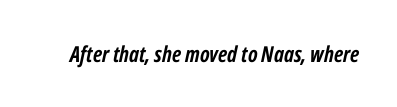
Plain, unruled lines of type. Nobody touched the tracking dial on this one. Each glyph is drawn with heavy, bold strokes. The typography opts for an oblique posture over an upright one.
